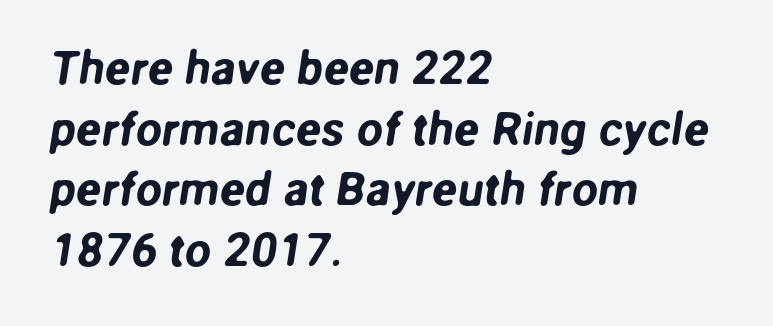
{"serif": "no", "width": "normal", "stroke_contrast": "low", "x_height": "medium", "monospaced": "no", "underline": "no", "align": "left", "line_spacing": "normal", "line_spacing_ratio": 1.29, "letter_spacing": "normal", "letter_spacing_em": 0.0, "glyph_px": 47}
